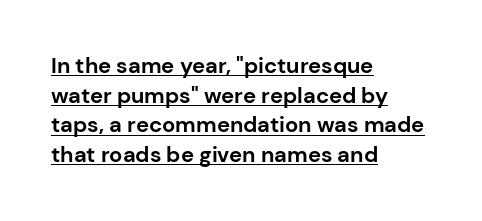
Look at the stroke-to-counter ratio: heavy, a bold. In terms of posture, this sample is upright. These characters rest on top of a visible drawn line. Horizontal alignment here is leftward, the default for most running prose.
